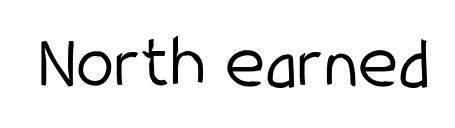
The image shows 77 px light, condensed sans-serif type, upright; set normal letter spacing, not underlined; low stroke contrast and a medium x-height.
